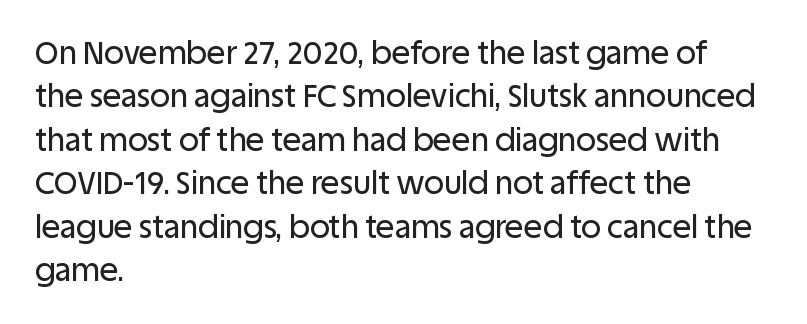
Typographically, this falls in the sans-serif category. The passage shown is typed in a proportional face where columns would drift. One-word summary of the alignment: left. Only glyphs here, with clear space below each row. How would I describe the line gaps? Plain and ordinary. This is the regular roman posture of the typeface.
